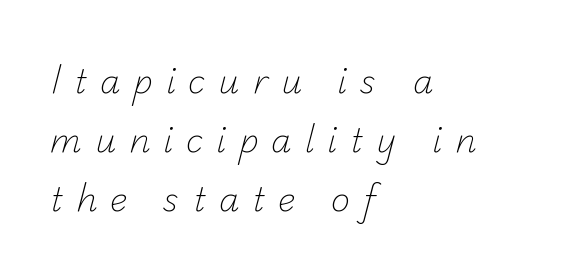
{"serif": "no", "bold": "no", "weight": "light", "width": "normal", "stroke_contrast": "low", "x_height": "small", "monospaced": "no", "underline": "no", "align": "left", "line_spacing_ratio": 1.79, "letter_spacing": "wide", "letter_spacing_em": 0.39, "glyph_px": 33}
